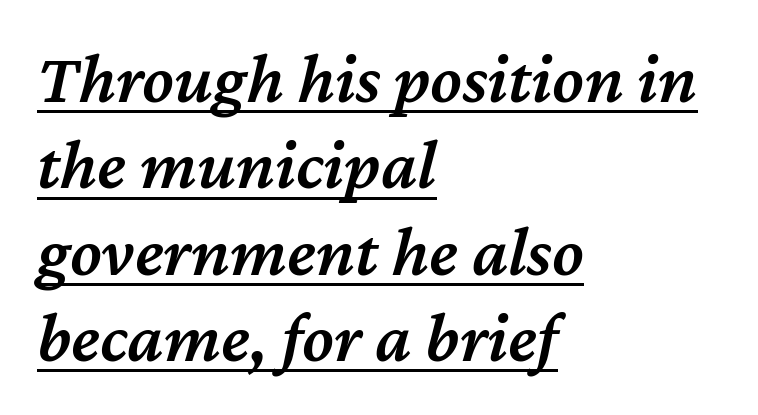
Line beginnings align vertically; line endings do not. A typographer would call this underscored text. What weight is shown? A semibold, between regular and bold. The font's italic variant was chosen for this text. You could call the tracking neutral — neither tight nor loose.
